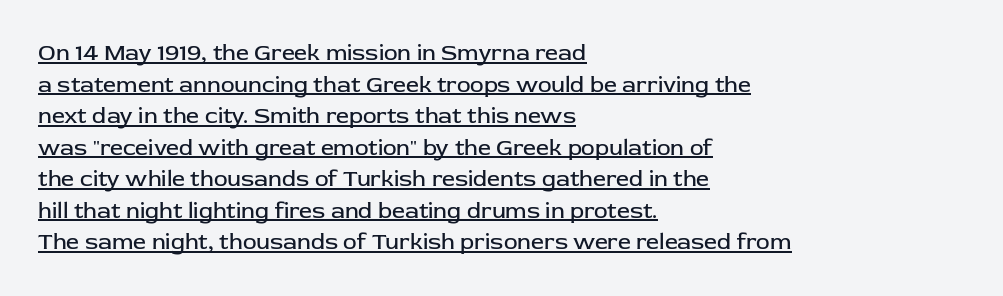
Q: Is the text bold? A: No.
Q: Is the text italic (slanted)? A: No, it is upright.
Q: Is the text underlined? A: Yes.
Q: How is the paragraph aligned? A: Left-aligned.
Q: Is the spacing between letters normal or unusually wide? A: Normal.
Q: Is the spacing between lines tight, normal or loose? A: Normal.
